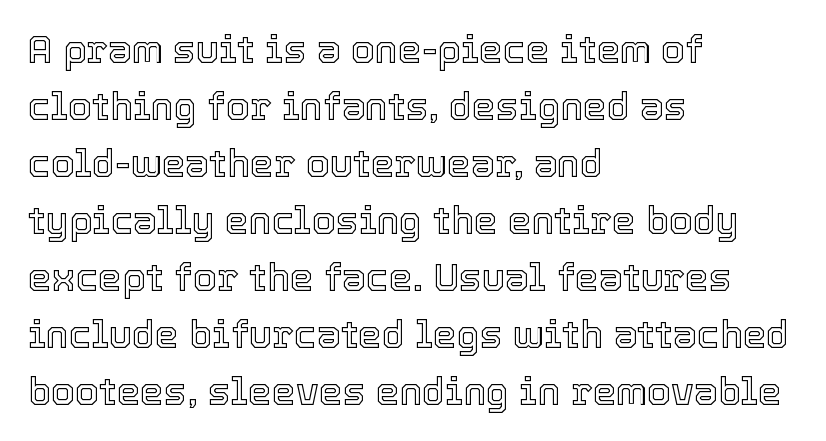
The image shows 38 px text type, upright; set left-aligned, normal line spacing (1.5x), normal letter spacing, not underlined; a medium x-height.
